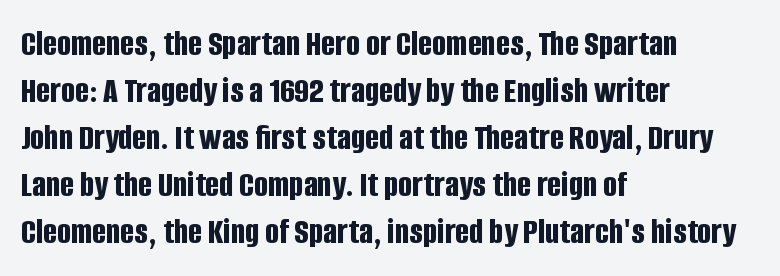
Q: Is the text bold? A: Yes.
Q: Is the text italic (slanted)? A: No, it is upright.
Q: Is the typeface a serif or a sans-serif typeface? A: Sans-serif.
Q: Is the text underlined? A: No.
Q: How is the paragraph aligned? A: Left-aligned.
Q: Is the spacing between letters normal or unusually wide? A: Normal.
Q: Is the spacing between lines tight, normal or loose? A: Normal.
Q: Width (condensed, normal, or wide)? A: Condensed.
Q: Stroke contrast? A: Low.
Q: x-height? A: Large.
Q: Monospaced? A: No.
